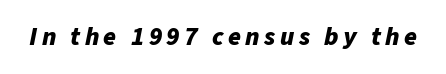
Every character sits at an angle, as italics do. The space beneath each line is pristine and unruled. The strokes are fattened all the way to bold.
